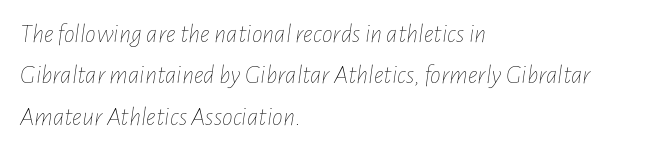
The image shows 27 px text type, italic (leaning right); set left-aligned, normal line spacing (1.53x), normal letter spacing, not underlined.
